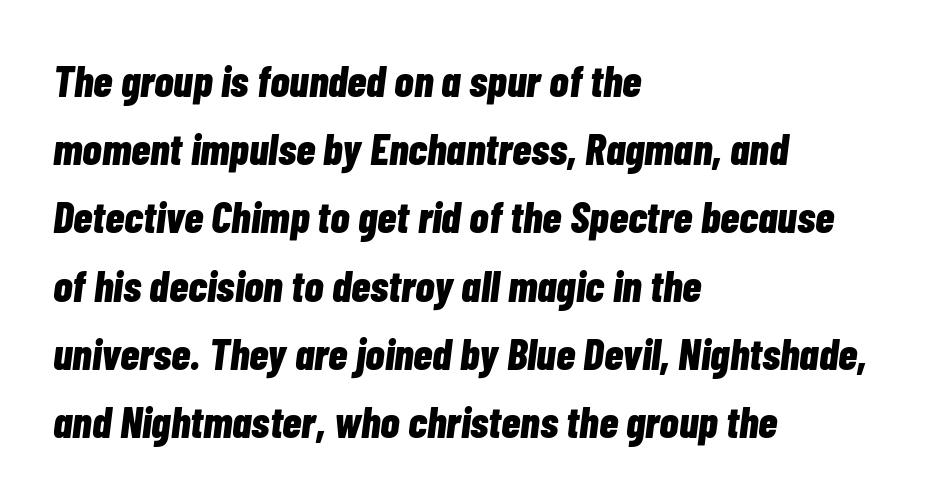
The image shows 44 px bold, condensed type, italic (leaning right); set left-aligned, normal line spacing (1.55x), normal letter spacing, not underlined; low stroke contrast and a medium x-height.
